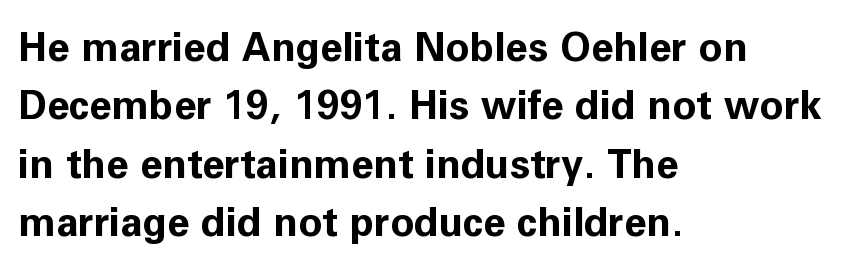
The compositor pushed each line to the left boundary. Caption: standard tracking, unaltered. A clean baseline with only descenders dipping below it. Varying glyph widths throughout — classic text-font behaviour. Reading down the column, the eye jumps a familiar distance to each next line. A dark, heavy texture on the line: the type is bold.
